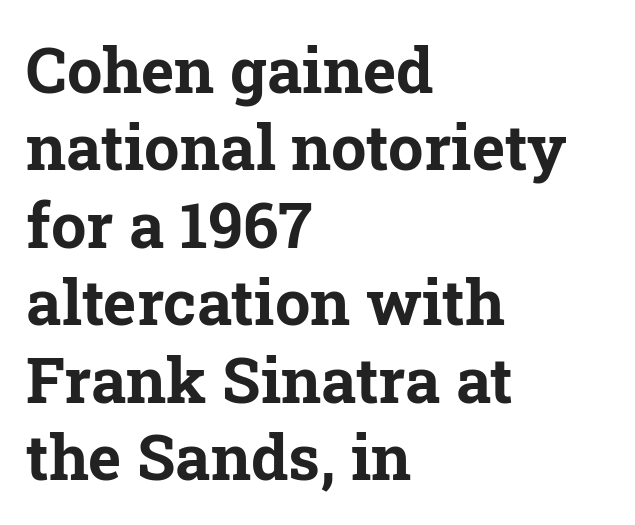
The image shows 63 px bold serif type, upright; set left-aligned, line spacing 1.23x, normal letter spacing, not underlined; low stroke contrast and a medium x-height.
